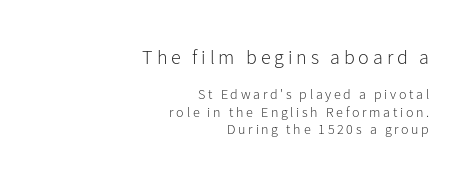
Q: Is the text bold? A: No.
Q: Is the text italic (slanted)? A: No, it is upright.
Q: Is the text underlined? A: No.
Q: How is the paragraph aligned? A: Right-aligned.
Q: Is the spacing between lines tight, normal or loose? A: Normal.
Q: Which block of text is set in a larger size, the first (top) or the second (bottom)? A: The first (top) one.
